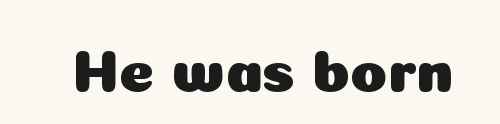
Q: Is the text italic (slanted)? A: No, it is upright.
Q: Is the typeface a serif or a sans-serif typeface? A: Sans-serif.
Q: Is the text underlined? A: No.
Q: Is the spacing between letters normal or unusually wide? A: Normal.
Q: Width (condensed, normal, or wide)? A: Normal.
Q: Stroke contrast? A: Low.
Q: x-height? A: Medium.
Q: Monospaced? A: No.
